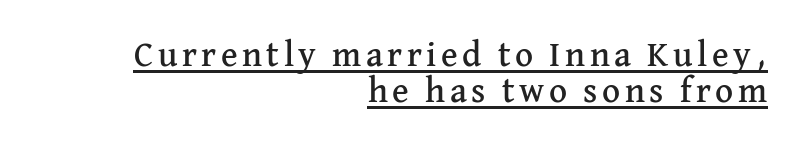
{"serif": "yes", "italic": "no", "width": "normal", "stroke_contrast": "medium", "x_height": "medium", "monospaced": "no", "underline": "yes", "align": "right", "line_spacing": "tight", "line_spacing_ratio": 1.02, "glyph_px": 35}
